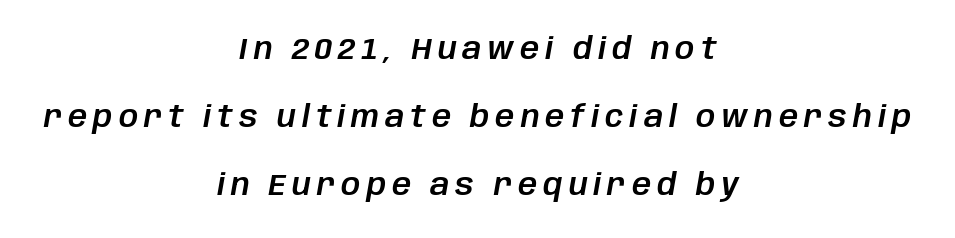
You can tell it's italic because the verticals aren't actually vertical. The horizontal fit of the characters is loose and conspicuously gappy. Both edges are ragged and mirror each other, which tells us the setting is centered. Students, observe: this is what heavily led, spacious text looks like.
